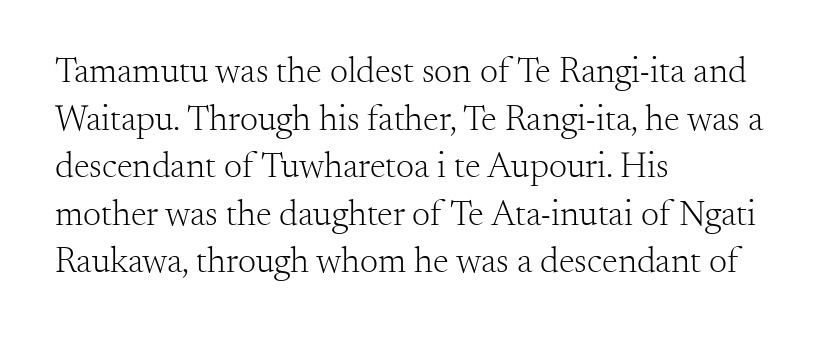
The image shows 36 px light serif type, upright; set left-aligned, normal line spacing (1.32x), normal letter spacing, not underlined; medium stroke contrast and a small x-height.
